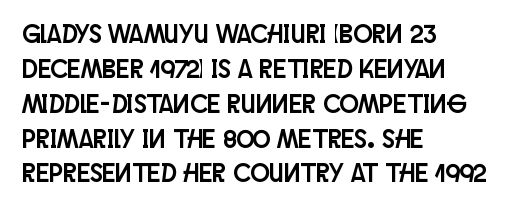
Q: Is the text italic (slanted)? A: No, it is upright.
Q: Is the text underlined? A: No.
Q: How is the paragraph aligned? A: Left-aligned.
Q: Is the spacing between letters normal or unusually wide? A: Normal.
Q: Is the spacing between lines tight, normal or loose? A: Normal.
